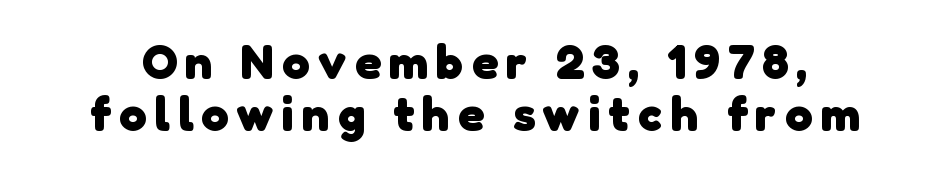
The image shows 49 px heavy sans-serif type; set tight line spacing (1.06x), not underlined; low stroke contrast and a medium x-height.
